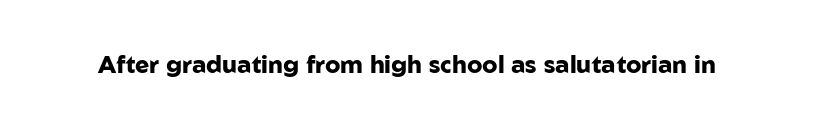
{"italic": "no", "bold": "yes", "underline": "no", "letter_spacing": "normal", "letter_spacing_em": 0.0, "glyph_px": 24}
